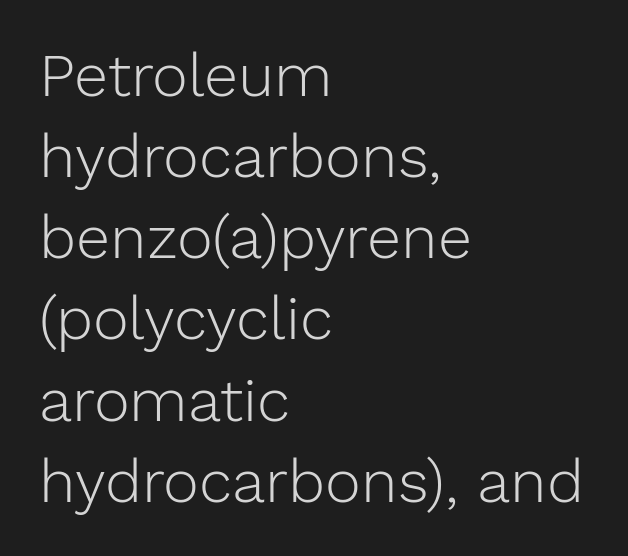
Words float on clear page, feet unadorned. Baseline-to-baseline distance is the conventional proportion of letter height. Is this a fixed-width face? No — the glyphs have proportional, varying widths. Posture: straight, roman, zero tilt.
